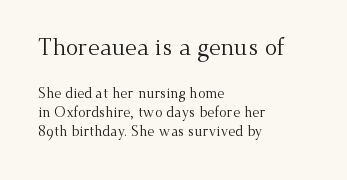
In terms of leading, this rendering sits right in the middle. Stroke mass is kept to a normal reading level or below. Vertical strokes here are truly vertical. If you drew a ruler down the left edge, every line would touch it. Quick note: underline off. You get the large type first, then a drop to smaller type.
